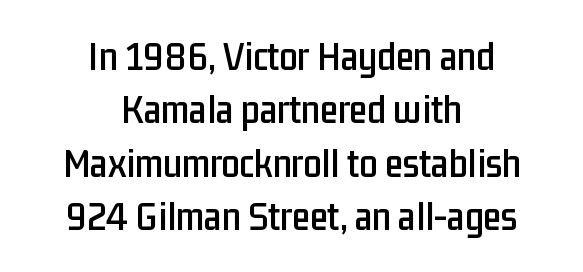
{"serif": "no", "italic": "no", "width": "condensed", "stroke_contrast": "low", "x_height": "medium", "monospaced": "no", "underline": "no", "align": "center", "line_spacing": "normal", "line_spacing_ratio": 1.3, "letter_spacing": "normal", "letter_spacing_em": 0.0, "glyph_px": 41}
